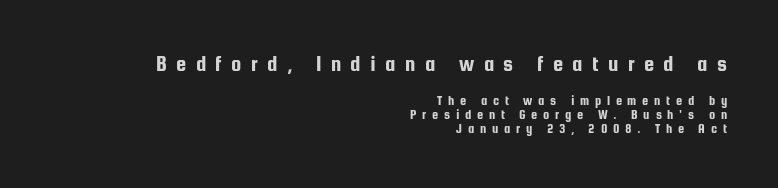
{"italic": "no", "underline": "no", "align": "right", "line_spacing": "tight", "line_spacing_ratio": 1.0, "letter_spacing": "wide", "letter_spacing_em": 0.41, "larger_block": "first", "size_ratio": 1.64, "glyph_px": 23}
